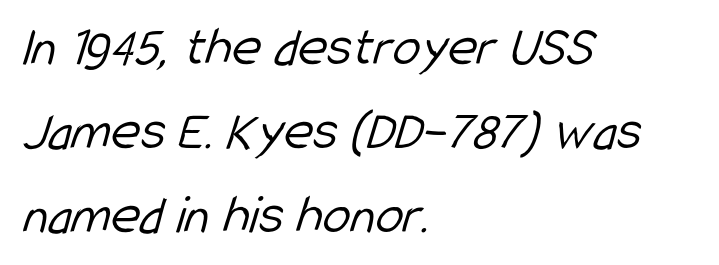
Looks like regular typesetting: each glyph gets only the width it needs. Each new line begins a customary step beneath the previous one. Horizontally, the lines are justified to the leading edge only. Descender tails drop into unmarked territory.
